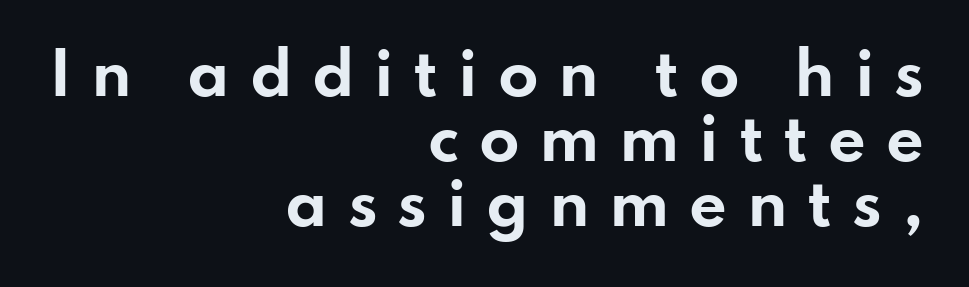
Interline gaps are noticeably narrow in this sample. Posture: straight, roman, zero tilt. The letters carry no serifs — their stems end cleanly without finishing strokes. Honestly, the letter spacing is so wide it's the main thing you notice. Pretty heavy lettering here — definitely bold.
